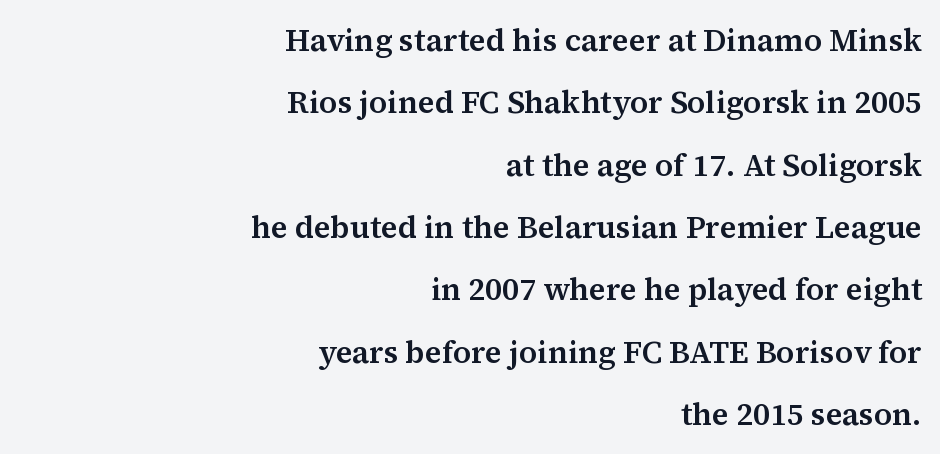
What stands out about the letter spacing? Nothing — it is the standard amount. Does the type have serifs? Yes, each stem ends in a small foot. Visually the block forms a straight wall on the right and a jagged coastline on the left. The zone under the glyphs is completely vacant.
